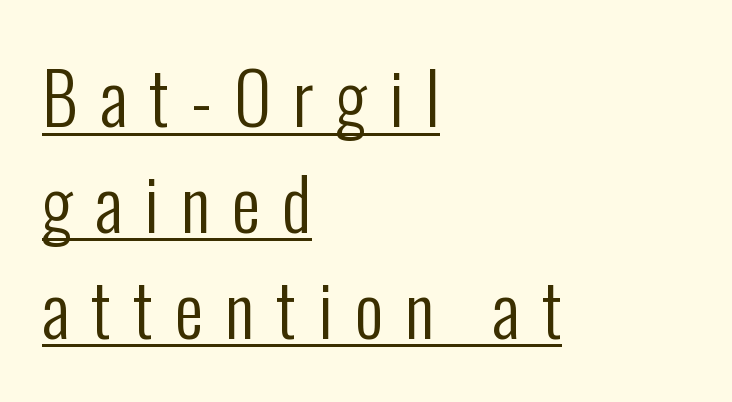
Q: Is the text bold? A: No.
Q: Is the text italic (slanted)? A: No, it is upright.
Q: Is the typeface a serif or a sans-serif typeface? A: Sans-serif.
Q: Is the text underlined? A: Yes.
Q: How is the paragraph aligned? A: Left-aligned.
Q: Is the spacing between letters normal or unusually wide? A: Unusually wide.
Q: Is the spacing between lines tight, normal or loose? A: Normal.
Q: Width (condensed, normal, or wide)? A: Condensed.
Q: Stroke contrast? A: Low.
Q: x-height? A: Medium.
Q: Monospaced? A: No.
